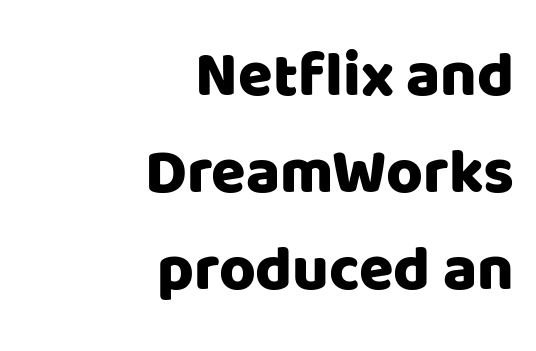
Each new line begins a customary step beneath the previous one. Italic: no, the glyphs are upright roman. Only glyphs here, with clear space below each row. Horizontal alignment here is rightward, an uncommon choice for prose.
